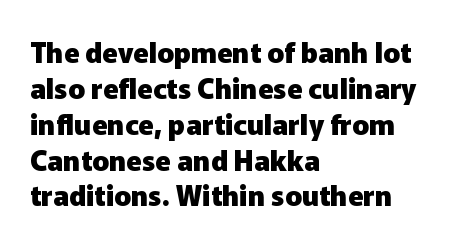
The designer left line spacing at the default. Visually the block forms a straight wall on the left and a jagged coastline on the right. Looks like regular typesetting: each glyph gets only the width it needs. The line texture is even and compact thanks to regular tracking. The space beneath each line is pristine and unruled. This is sans-serif lettering, the kind often seen on screens and signage.
